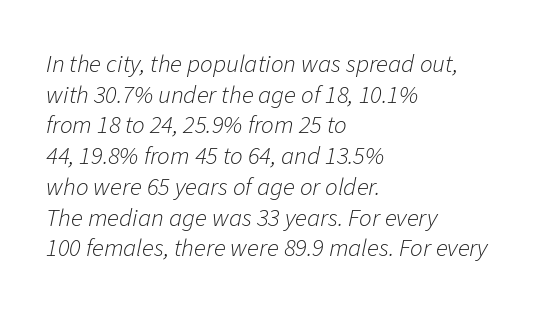
Q: Is the text bold? A: No.
Q: Is the text italic (slanted)? A: Yes, it leans right by about 11 degrees.
Q: Is the text underlined? A: No.
Q: How is the paragraph aligned? A: Left-aligned.
Q: Is the spacing between letters normal or unusually wide? A: Normal.
